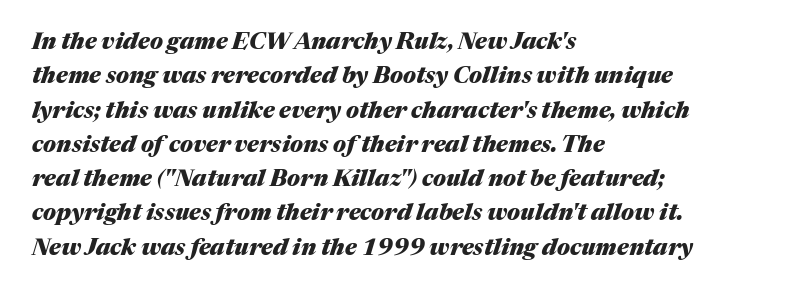
A dark, heavy texture on the line: the type is bold. The font's italic variant was chosen for this text. Words float on clear page, feet unadorned. Typeset ragged right — the left edge is the straight one. What's the leading like? Ordinary, nothing unusual. The type is set solid horizontally, with unmodified tracking.
